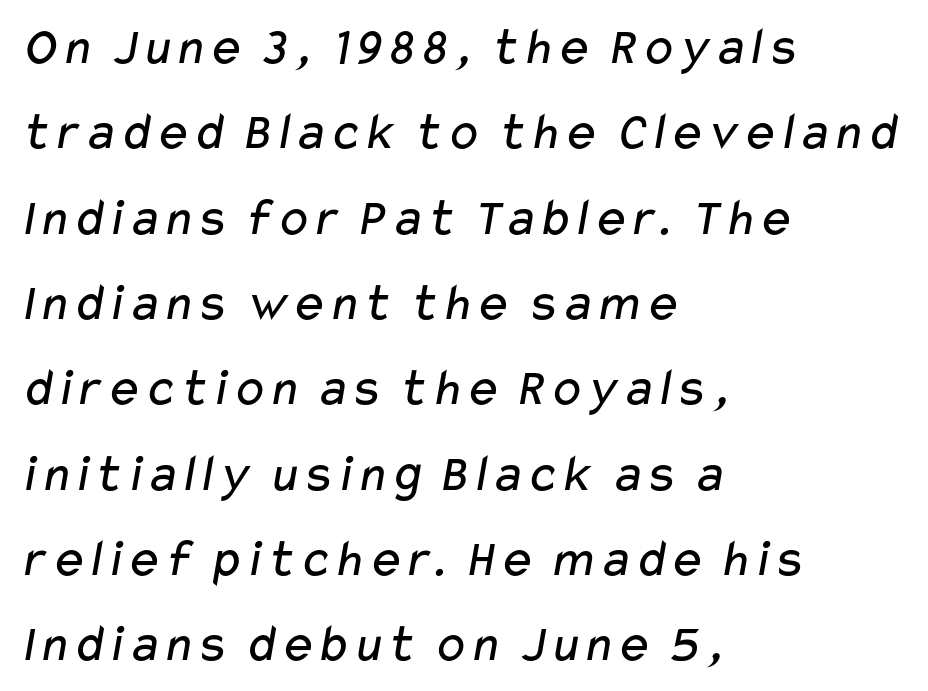
Words float on clear page, feet unadorned. The passage shown is typed in a proportional face where columns would drift. This rendering leaves character spacing at its baseline value. Serif or sans? Sans — the stroke terminals are bare. Rows of type keep a routine distance in the vertical direction.
